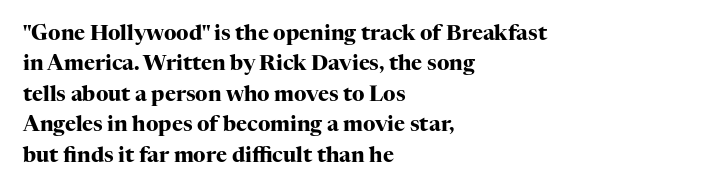
The image shows 21 px bold type, upright; set left-aligned, normal line spacing (1.45x), normal letter spacing, not underlined.
